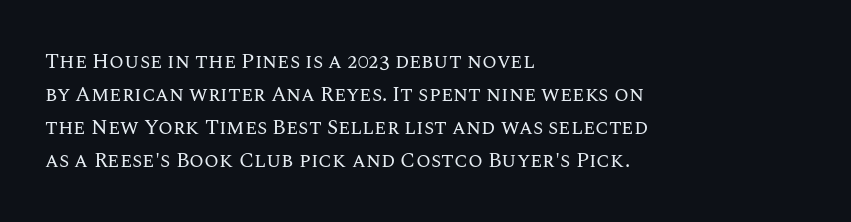
Q: Is the text bold? A: No.
Q: Is the text italic (slanted)? A: No, it is upright.
Q: Is the text underlined? A: No.
Q: How is the paragraph aligned? A: Left-aligned.
Q: Is the spacing between letters normal or unusually wide? A: Normal.
Q: Is the spacing between lines tight, normal or loose? A: Normal.
